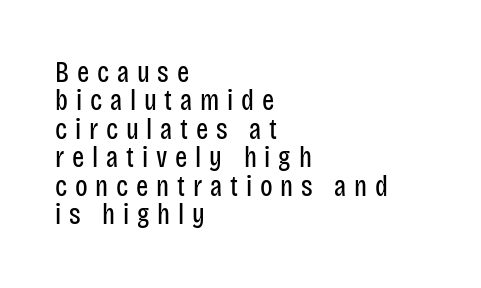
Q: Is the text bold? A: No.
Q: Is the text italic (slanted)? A: No, it is upright.
Q: Is the typeface a serif or a sans-serif typeface? A: Sans-serif.
Q: Is the text underlined? A: No.
Q: How is the paragraph aligned? A: Left-aligned.
Q: Is the spacing between letters normal or unusually wide? A: Unusually wide.
Q: Is the spacing between lines tight, normal or loose? A: Tight.
Q: Width (condensed, normal, or wide)? A: Condensed.
Q: Stroke contrast? A: Low.
Q: x-height? A: Large.
Q: Monospaced? A: No.
